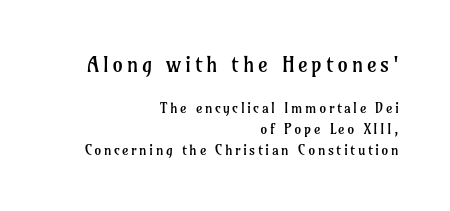
The image shows 21 px text type, upright; set right-aligned, normal line spacing (1.5x), not underlined; the first (top) block is 1.5x larger.
